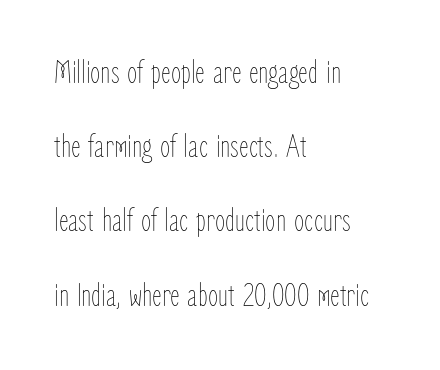
The image shows 33 px thin, condensed type, upright; set left-aligned, loose line spacing (2.25x), normal letter spacing, not underlined; low stroke contrast and a medium x-height.
